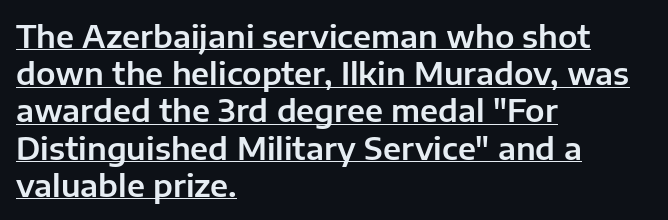
Q: Is the text italic (slanted)? A: No, it is upright.
Q: Is the typeface a serif or a sans-serif typeface? A: Sans-serif.
Q: Is the text underlined? A: Yes.
Q: How is the paragraph aligned? A: Left-aligned.
Q: Is the spacing between letters normal or unusually wide? A: Normal.
Q: Width (condensed, normal, or wide)? A: Normal.
Q: Stroke contrast? A: Low.
Q: x-height? A: Medium.
Q: Monospaced? A: No.
